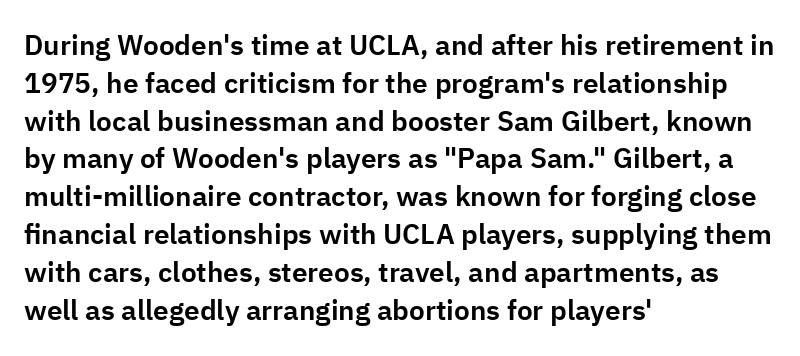
Q: Is the text italic (slanted)? A: No, it is upright.
Q: Is the typeface a serif or a sans-serif typeface? A: Sans-serif.
Q: Is the text underlined? A: No.
Q: How is the paragraph aligned? A: Left-aligned.
Q: Is the spacing between letters normal or unusually wide? A: Normal.
Q: Is the spacing between lines tight, normal or loose? A: Normal.
Q: Width (condensed, normal, or wide)? A: Normal.
Q: Stroke contrast? A: Low.
Q: x-height? A: Medium.
Q: Monospaced? A: No.
